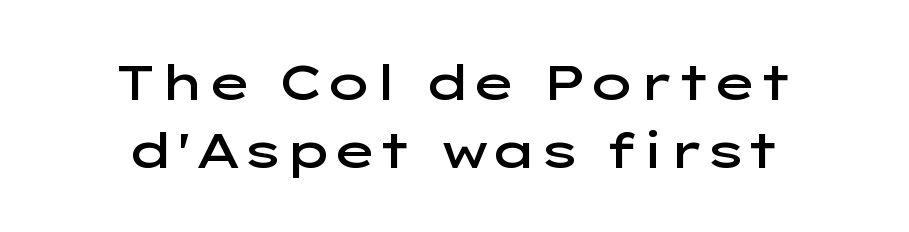
Here the glyphs are tracked normally, forming tight word shapes. The foot of each line stays bare and open. The block of text has a typical density, with ordinary space between rows. The lines are quadded center. Typographically, this falls in the sans-serif category.
